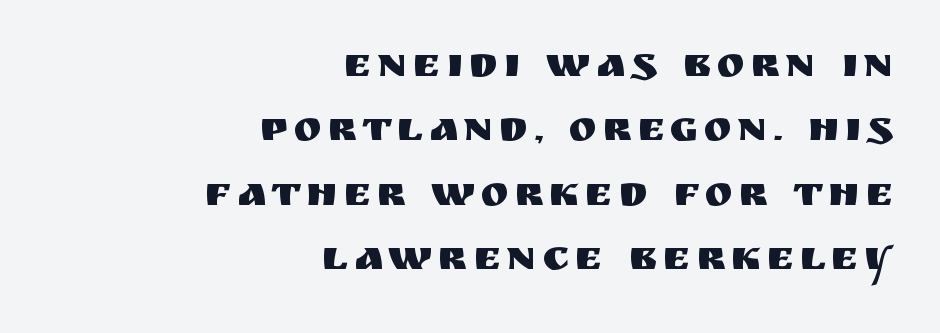
The image shows 42 px sans-serif type, upright; set right-aligned, normal line spacing (1.53x), not underlined; medium stroke contrast and a large x-height.
